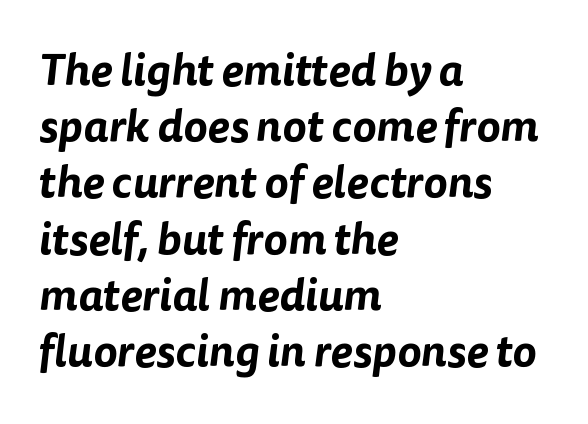
{"serif": "no", "width": "normal", "stroke_contrast": "low", "x_height": "medium", "monospaced": "no", "underline": "no", "align": "left", "line_spacing": "normal", "line_spacing_ratio": 1.25, "letter_spacing": "normal", "letter_spacing_em": 0.0, "glyph_px": 45}
